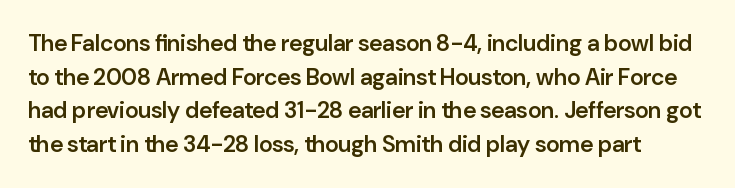
Q: Is the text bold? A: Semi-bold.
Q: Is the text italic (slanted)? A: No, it is upright.
Q: Is the text underlined? A: No.
Q: Is the spacing between letters normal or unusually wide? A: Normal.
Q: Is the spacing between lines tight, normal or loose? A: Normal.
